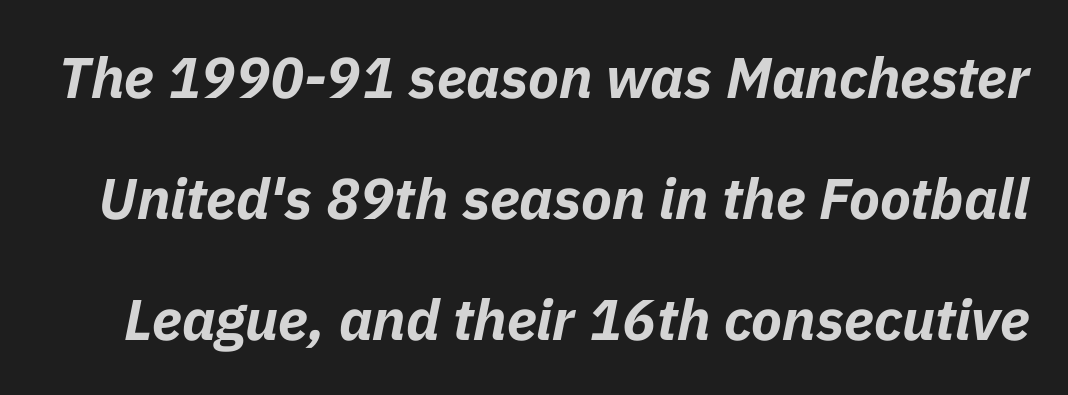
{"italic": "yes", "lean": "right", "slant_degrees": 11, "bold": "yes", "weight": "bold", "width": "normal", "stroke_contrast": "low", "x_height": "medium", "monospaced": "no", "underline": "no", "line_spacing": "loose", "line_spacing_ratio": 2.12, "letter_spacing": "normal", "letter_spacing_em": 0.0, "glyph_px": 57}
